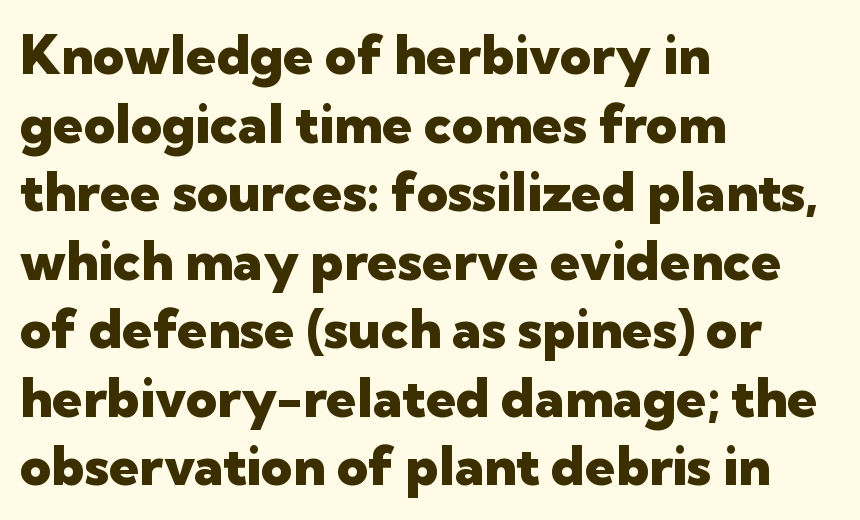
A clean baseline with only descenders dipping below it. Weight: bold. Between one letter and the next there's only the usual sliver of space. The type family on display is of the sans-serif kind. The rows are spaced the way most documents space them. Notice how the stems are strictly vertical — no italics here.
